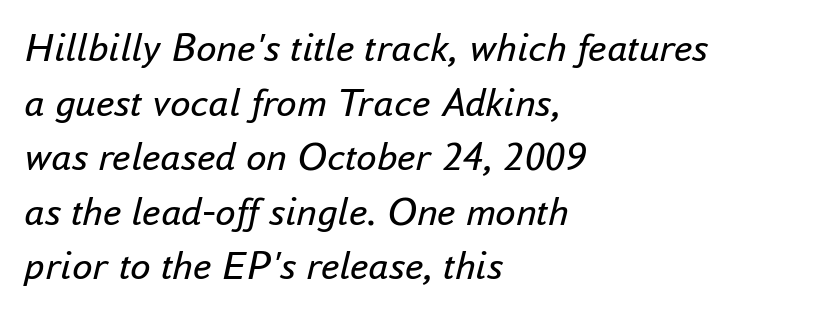
Q: Is the text bold? A: No.
Q: Is the text italic (slanted)? A: Yes, it leans right by about 16 degrees.
Q: Is the text underlined? A: No.
Q: How is the paragraph aligned? A: Left-aligned.
Q: Is the spacing between letters normal or unusually wide? A: Normal.
Q: Is the spacing between lines tight, normal or loose? A: Normal.
Q: Width (condensed, normal, or wide)? A: Normal.
Q: Stroke contrast? A: Low.
Q: x-height? A: Small.
Q: Monospaced? A: No.
